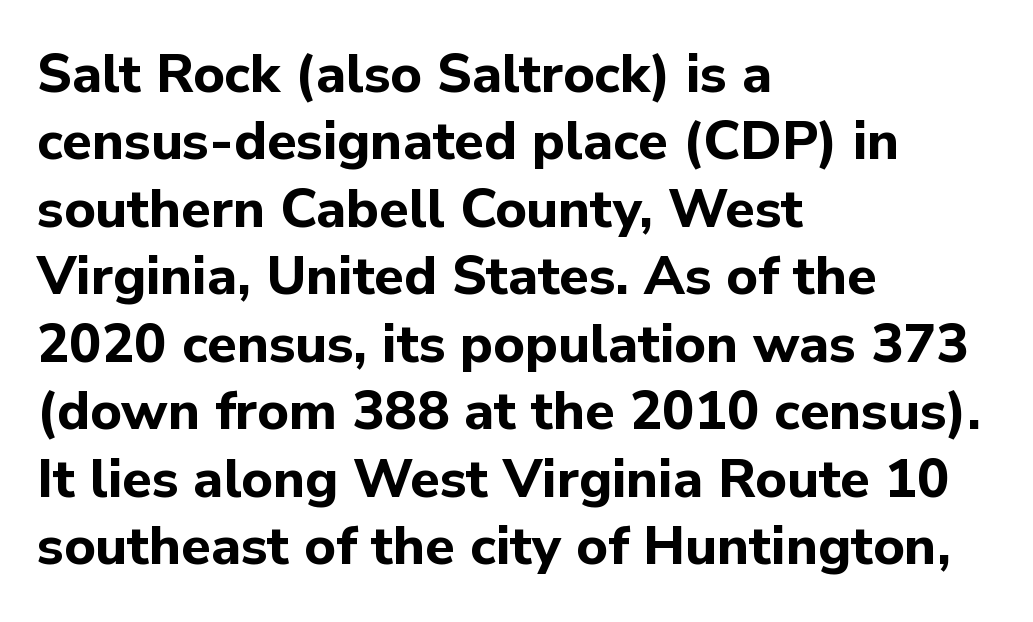
{"serif": "no", "italic": "no", "bold": "yes", "weight": "bold", "width": "normal", "stroke_contrast": "low", "x_height": "medium", "monospaced": "no", "underline": "no", "align": "left", "line_spacing": "normal", "line_spacing_ratio": 1.25, "letter_spacing": "normal", "letter_spacing_em": 0.0, "glyph_px": 54}
